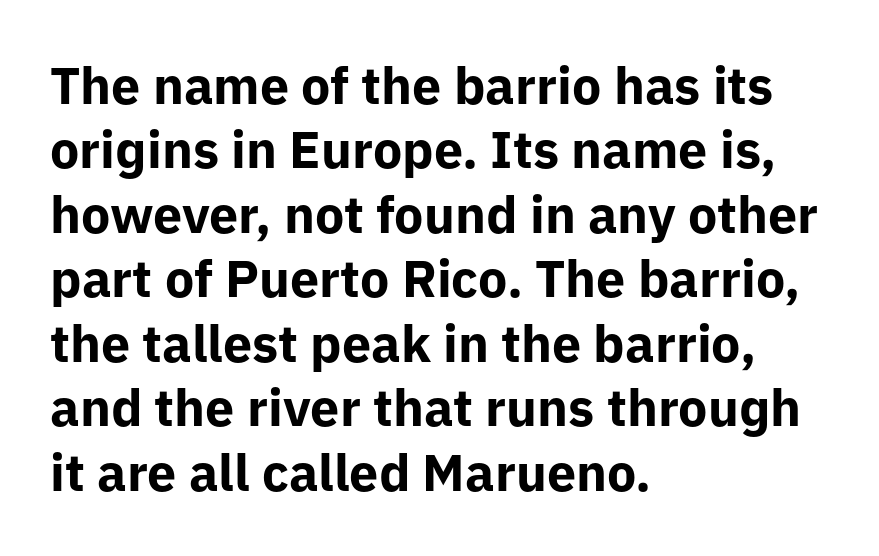
Character widths vary here, with narrow letters taking less room than wide ones. Does the type have serifs? No, each stem ends abruptly. Descenders hang freely into open space. Pretty heavy lettering here — definitely bold. This rendering uses left alignment, leaving the right contour irregular. What stands out about the letter spacing? Nothing — it is the standard amount.
